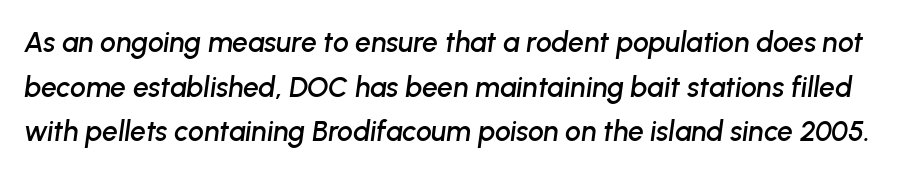
This rendering leaves character spacing at its baseline value. Does the lettering tilt? It does — this is italic. The foot of each line stays bare and open. The face used here is proportionally spaced, like ordinary book or web type.
